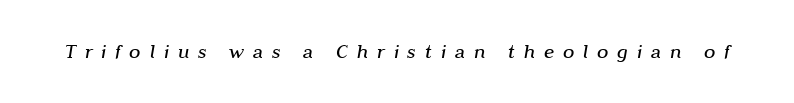
Q: Is the text bold? A: No.
Q: Is the text italic (slanted)? A: Yes, it leans right by about 10 degrees.
Q: Is the text underlined? A: No.
Q: Is the spacing between letters normal or unusually wide? A: Unusually wide.
